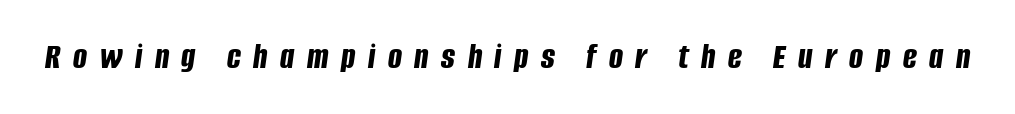
Q: Is the text bold? A: Yes.
Q: Is the text italic (slanted)? A: Yes, it leans right by about 8 degrees.
Q: Is the text underlined? A: No.
Q: Is the spacing between letters normal or unusually wide? A: Unusually wide.
Q: Width (condensed, normal, or wide)? A: Condensed.
Q: Stroke contrast? A: Low.
Q: x-height? A: Large.
Q: Monospaced? A: No.
